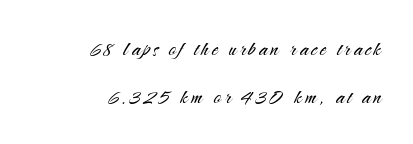
Alignment: flush right. The baseline area is clear. How would I describe the line gaps? Wide and relaxed. Weight: regular or lighter.
